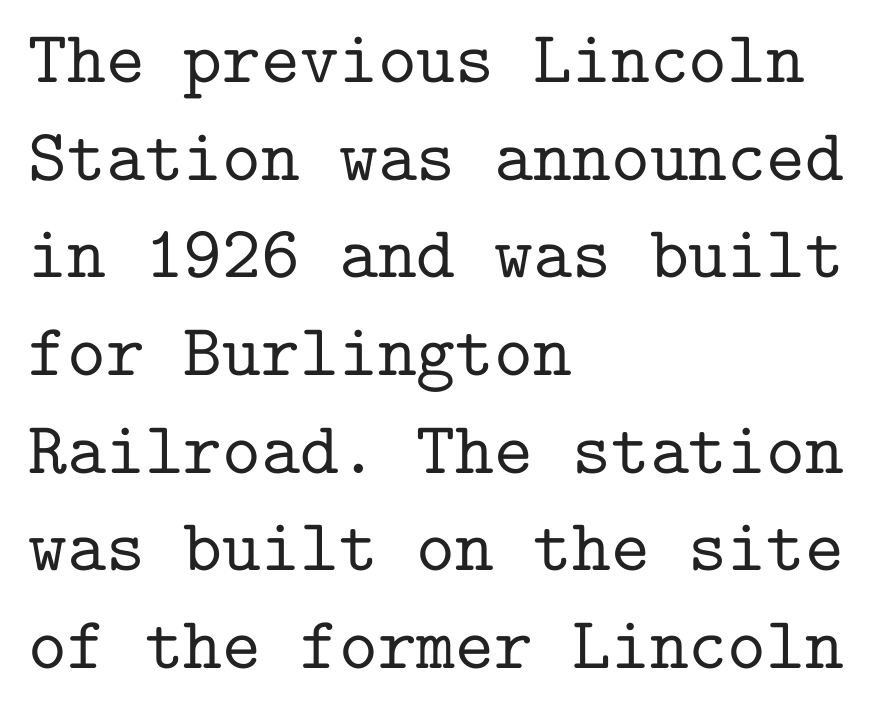
Every character here occupies the same horizontal width, giving the sample a typewriter-like rhythm. The font's upright variant was chosen for this text. Standard letterfit; no display-style spreading of the glyphs. How would I describe the line gaps? Plain and ordinary.
